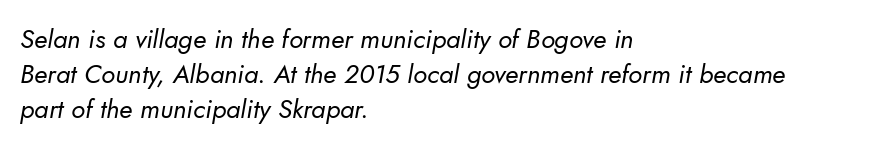
The image shows 26 px text type; set left-aligned, normal line spacing (1.34x), normal letter spacing, not underlined.
